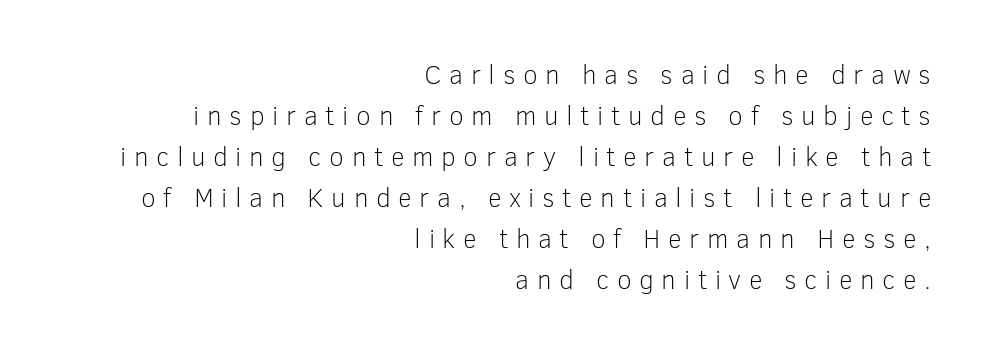
Q: Is the text bold? A: No.
Q: Is the text italic (slanted)? A: No, it is upright.
Q: Is the text underlined? A: No.
Q: How is the paragraph aligned? A: Right-aligned.
Q: Is the spacing between letters normal or unusually wide? A: Unusually wide.
Q: Is the spacing between lines tight, normal or loose? A: Normal.
